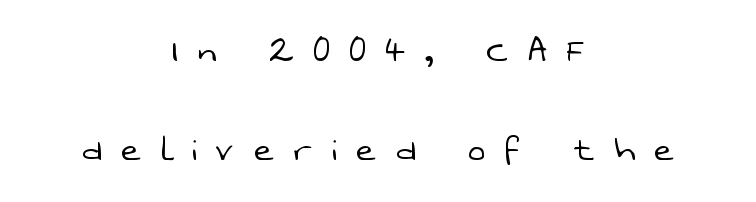
The image shows 41 px light sans-serif type; set centered, loose line spacing (2.41x), unusually wide letter spacing (+0.49 em), not underlined; low stroke contrast and a medium x-height.
